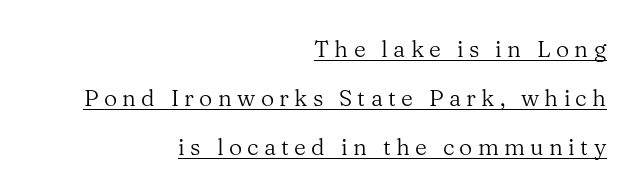
Q: Is the text bold? A: No.
Q: Is the text italic (slanted)? A: No, it is upright.
Q: Is the text underlined? A: Yes.
Q: How is the paragraph aligned? A: Right-aligned.
Q: Is the spacing between letters normal or unusually wide? A: Unusually wide.
Q: Is the spacing between lines tight, normal or loose? A: Loose.
